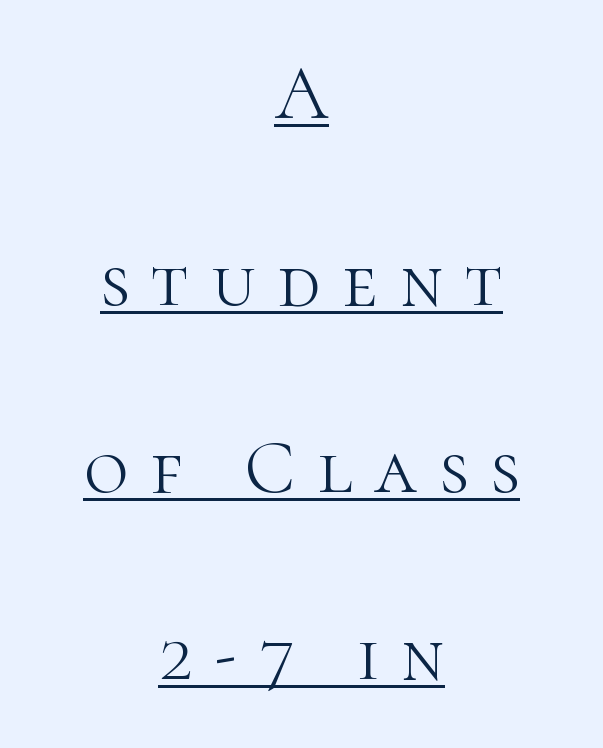
{"serif": "yes", "italic": "no", "bold": "no", "weight": "light", "width": "normal", "stroke_contrast": "high", "x_height": "medium", "monospaced": "no", "underline": "yes", "align": "center", "line_spacing": "loose", "line_spacing_ratio": 2.46, "letter_spacing": "wide", "letter_spacing_em": 0.29, "glyph_px": 76}
